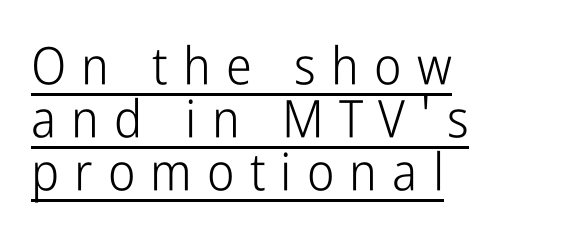
{"serif": "no", "italic": "no", "bold": "no", "weight": "light", "width": "condensed", "stroke_contrast": "low", "x_height": "medium", "monospaced": "no", "underline": "yes", "align": "left", "line_spacing": "tight", "line_spacing_ratio": 1.02, "letter_spacing": "wide", "letter_spacing_em": 0.29, "glyph_px": 52}
